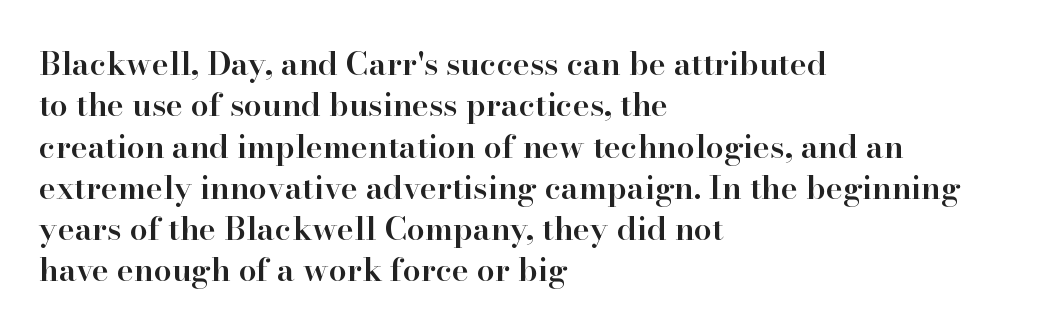
The image shows 32 px semibold serif type, upright; set left-aligned, normal line spacing (1.29x), normal letter spacing, not underlined; high stroke contrast and a small x-height.
